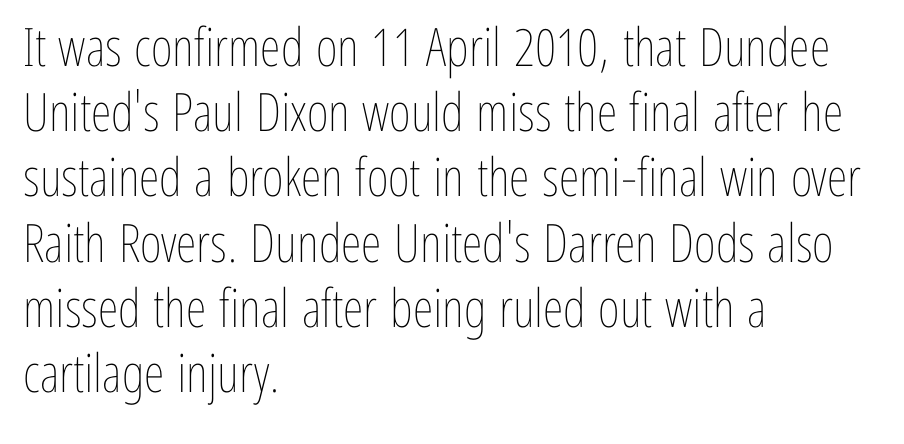
The image shows 53 px thin, condensed type, upright; set left-aligned, line spacing 1.23x, normal letter spacing, not underlined; low stroke contrast and a medium x-height.
